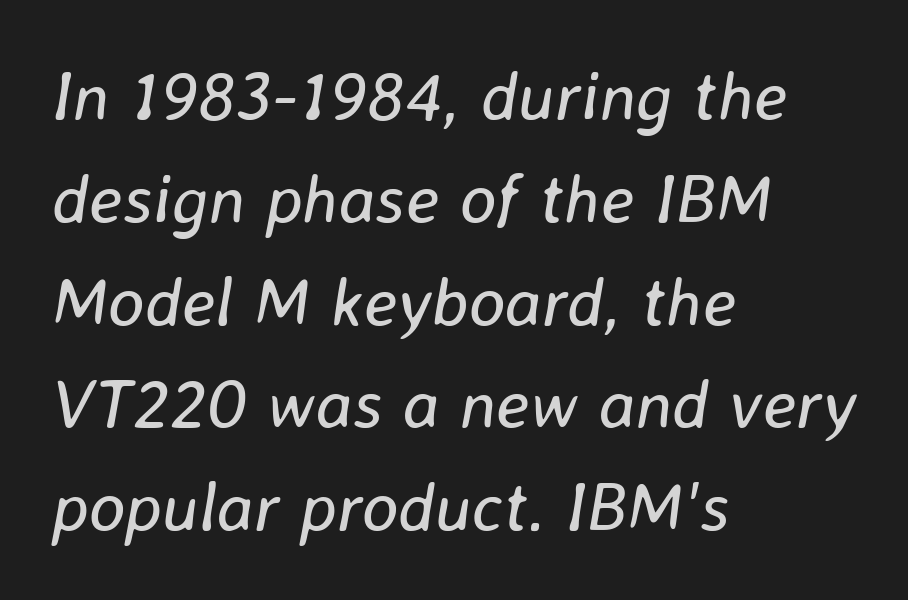
The image shows 69 px regular-weight type, italic (leaning right); set left-aligned, normal line spacing (1.49x), normal letter spacing, not underlined; low stroke contrast and a medium x-height.
